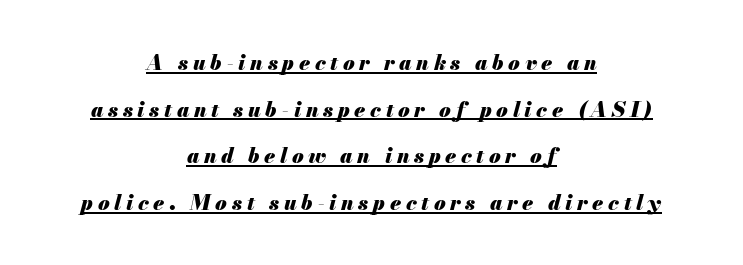
Summary of vertical rhythm: relaxed, with wide interline spacing. You'd pick this weight for a headline — it's a proper bold. Looks like someone drew a line under every word here. Does the copy run flush right? No — it is centered line by line.
